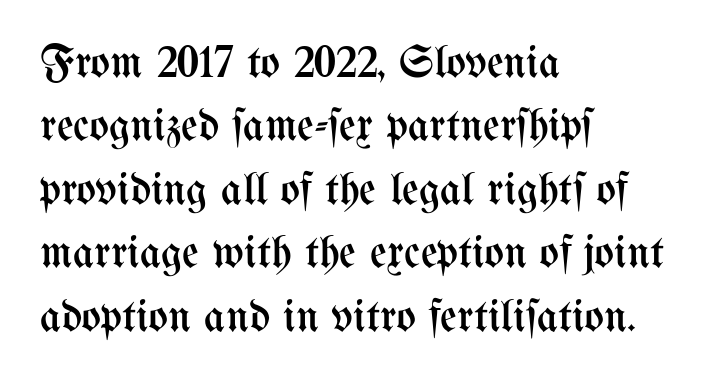
The image shows 46 px regular-weight, condensed type, upright; set left-aligned, normal line spacing (1.38x), normal letter spacing, not underlined; medium stroke contrast and a medium x-height.
